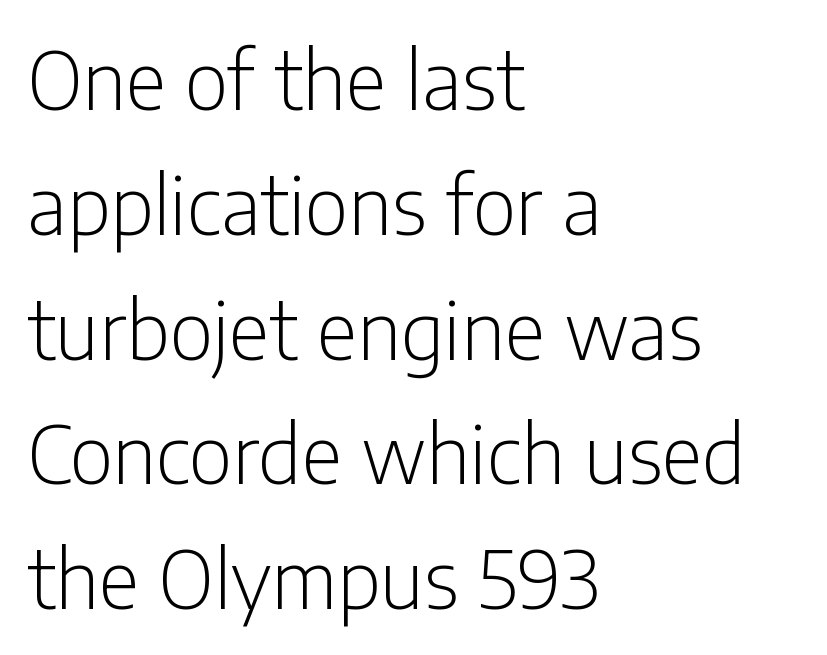
Q: Is the text bold? A: No.
Q: Is the text italic (slanted)? A: No, it is upright.
Q: Is the typeface a serif or a sans-serif typeface? A: Sans-serif.
Q: Is the text underlined? A: No.
Q: How is the paragraph aligned? A: Left-aligned.
Q: Is the spacing between letters normal or unusually wide? A: Normal.
Q: Is the spacing between lines tight, normal or loose? A: Normal.
Q: Width (condensed, normal, or wide)? A: Condensed.
Q: Stroke contrast? A: Low.
Q: x-height? A: Medium.
Q: Monospaced? A: No.
